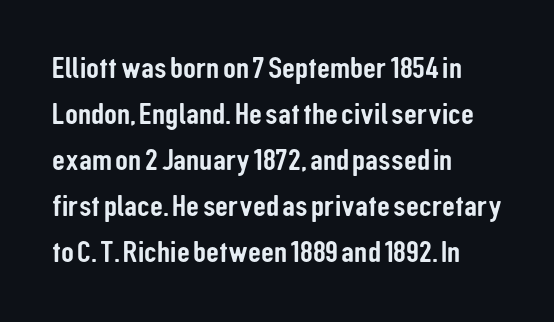
The image shows 32 px condensed sans-serif type, upright; set left-aligned, normal line spacing (1.44x), normal letter spacing, not underlined; low stroke contrast and a medium x-height.
